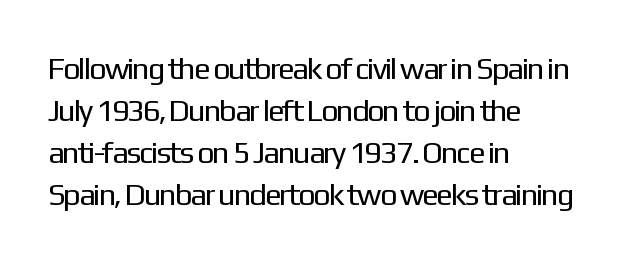
The image shows 31 px regular-weight sans-serif type, upright; set left-aligned, normal line spacing (1.35x), normal letter spacing, not underlined; low stroke contrast and a medium x-height.
